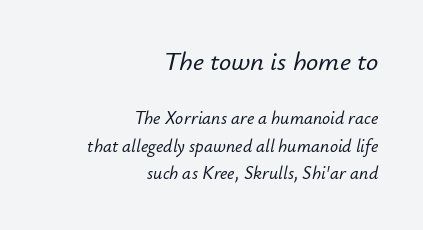
{"italic": "yes", "lean": "right", "slant_degrees": 12, "underline": "no", "align": "right", "line_spacing": "normal", "line_spacing_ratio": 1.51, "letter_spacing": "normal", "letter_spacing_em": 0.0, "larger_block": "first", "size_ratio": 1.5, "glyph_px": 27}
